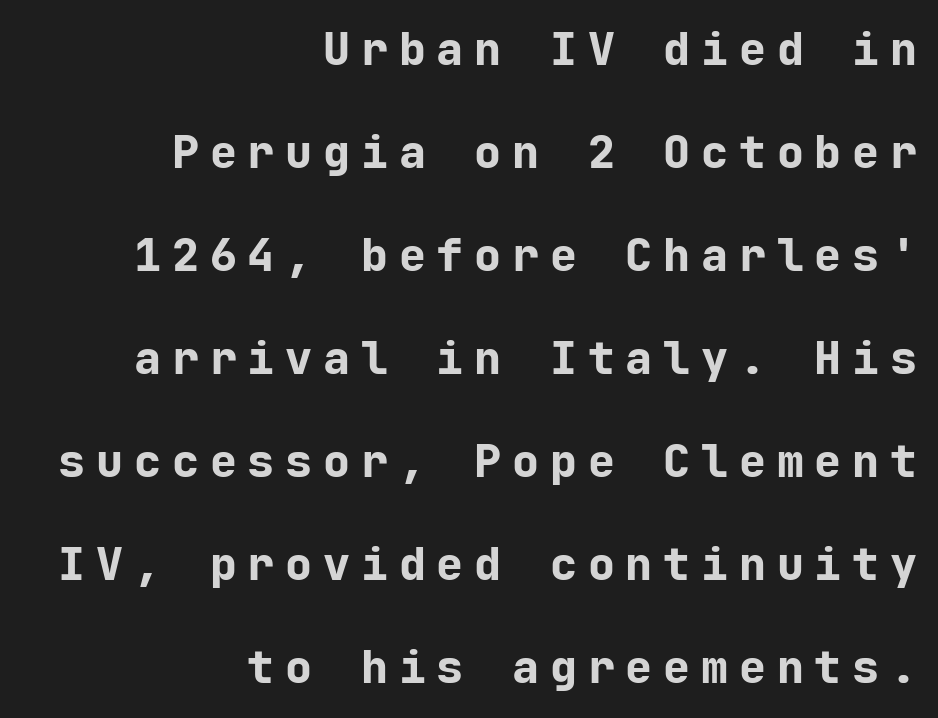
The type is letterspaced generously, with wide tracking. Unlike a traditional serif, this face leaves its strokes unadorned. How heavy is the stroke? Heavy — this is a bold. The type sits square on the baseline with zero lean.
